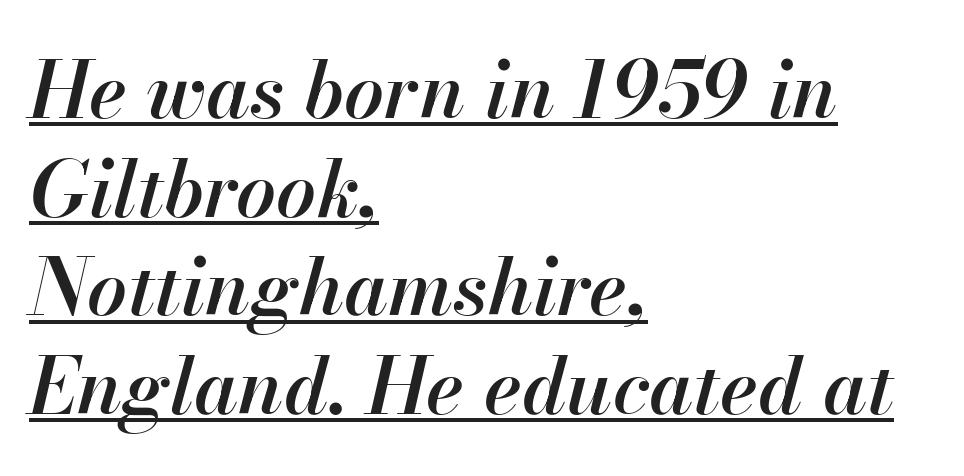
Q: Is the text bold? A: Semi-bold.
Q: Is the text italic (slanted)? A: Yes, it leans right by about 13 degrees.
Q: Is the text underlined? A: Yes.
Q: How is the paragraph aligned? A: Left-aligned.
Q: Is the spacing between letters normal or unusually wide? A: Normal.
Q: Is the spacing between lines tight, normal or loose? A: Normal.
Q: Width (condensed, normal, or wide)? A: Normal.
Q: Stroke contrast? A: High.
Q: x-height? A: Small.
Q: Monospaced? A: No.
